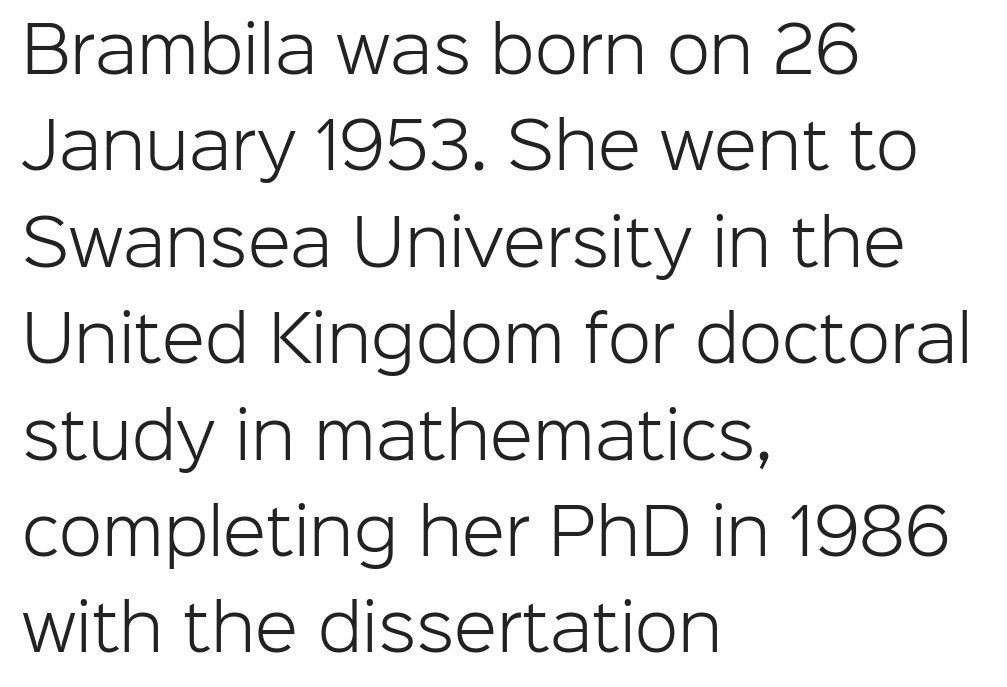
Q: Is the text bold? A: No.
Q: Is the text italic (slanted)? A: No, it is upright.
Q: Is the typeface a serif or a sans-serif typeface? A: Sans-serif.
Q: Is the text underlined? A: No.
Q: How is the paragraph aligned? A: Left-aligned.
Q: Is the spacing between letters normal or unusually wide? A: Normal.
Q: Is the spacing between lines tight, normal or loose? A: Normal.
Q: Width (condensed, normal, or wide)? A: Normal.
Q: Stroke contrast? A: Low.
Q: x-height? A: Medium.
Q: Monospaced? A: No.
